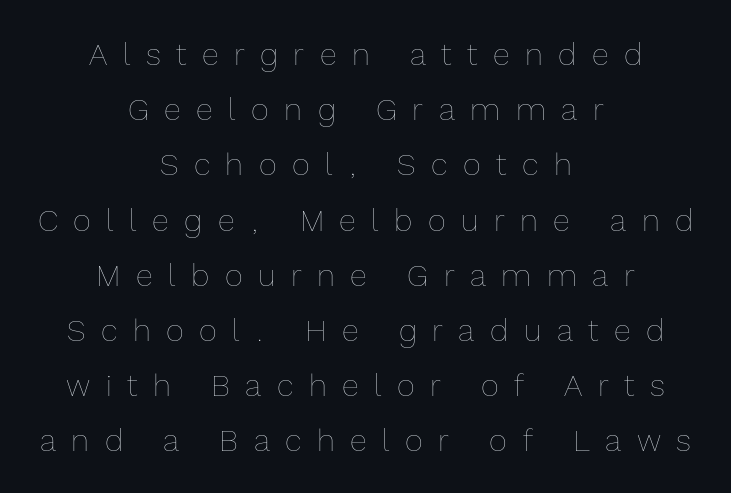
The image shows 31 px thin type, upright; set centered, line spacing 1.78x, unusually wide letter spacing (+0.5 em), not underlined; a medium x-height.
